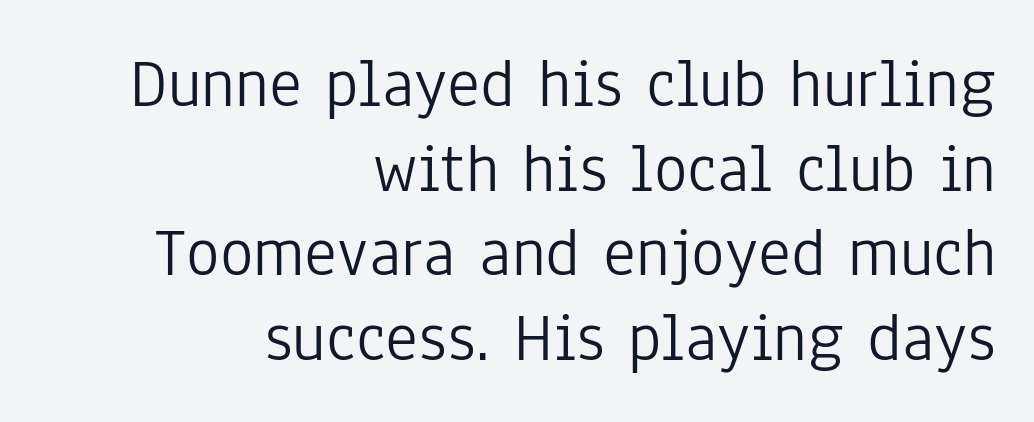
Q: Is the text bold? A: No.
Q: Is the text italic (slanted)? A: No, it is upright.
Q: Is the typeface a serif or a sans-serif typeface? A: Sans-serif.
Q: Is the text underlined? A: No.
Q: How is the paragraph aligned? A: Right-aligned.
Q: Is the spacing between letters normal or unusually wide? A: Normal.
Q: Width (condensed, normal, or wide)? A: Condensed.
Q: Stroke contrast? A: Low.
Q: x-height? A: Medium.
Q: Monospaced? A: No.
